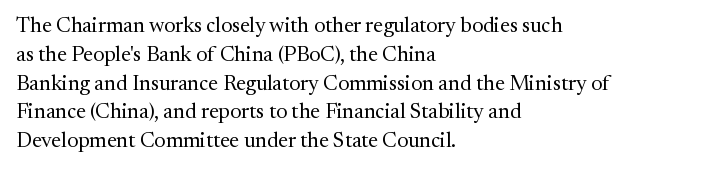
{"italic": "no", "bold": "no", "underline": "no", "align": "left", "line_spacing": "normal", "line_spacing_ratio": 1.37, "letter_spacing": "normal", "letter_spacing_em": 0.0, "glyph_px": 21}
